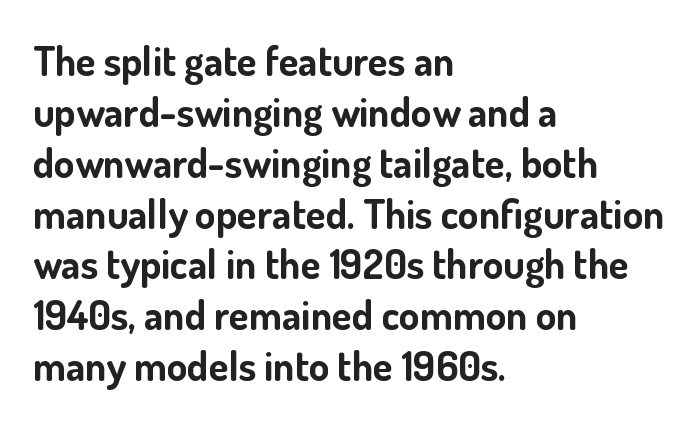
You could not count columns in this text — the font is proportionally spaced. Compared with an ordinary text face, these strokes are far heavier — a full bold. You can tell it's not italic because the verticals are truly vertical. Are there feet on the stems? There aren't — it's a sans. The passage shown has conventional tracking throughout.
